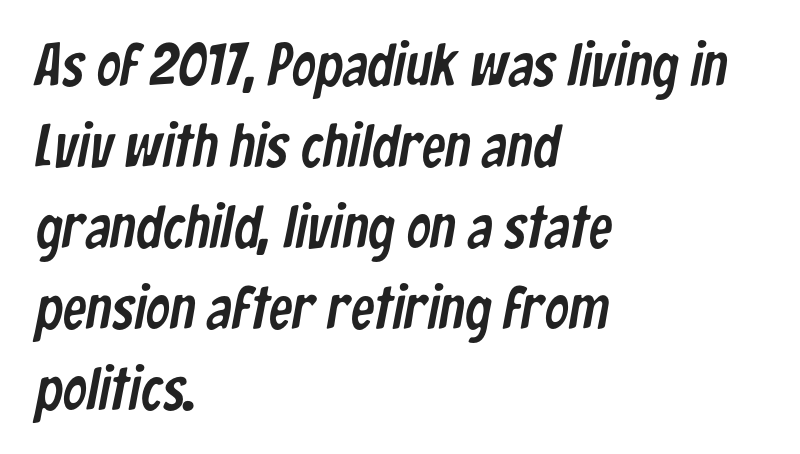
{"serif": "no", "width": "condensed", "stroke_contrast": "low", "x_height": "medium", "monospaced": "no", "underline": "no", "align": "left", "line_spacing": "normal", "line_spacing_ratio": 1.35, "letter_spacing": "normal", "letter_spacing_em": 0.0, "glyph_px": 60}
